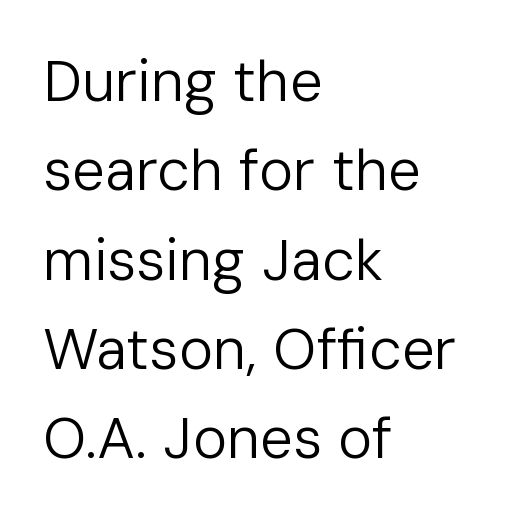
Q: Is the text bold? A: No.
Q: Is the text italic (slanted)? A: No, it is upright.
Q: Is the typeface a serif or a sans-serif typeface? A: Sans-serif.
Q: Is the text underlined? A: No.
Q: How is the paragraph aligned? A: Left-aligned.
Q: Is the spacing between letters normal or unusually wide? A: Normal.
Q: Is the spacing between lines tight, normal or loose? A: Normal.
Q: Width (condensed, normal, or wide)? A: Normal.
Q: Stroke contrast? A: Low.
Q: x-height? A: Medium.
Q: Monospaced? A: No.
